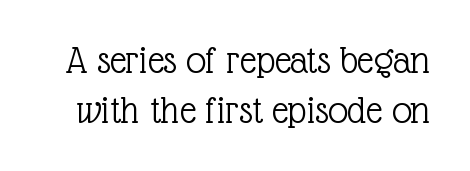
These lines were composed using upright roman letters. Bare-footed words on every line. Compared with typical paragraphs, the rows here are spaced about the same. This sample uses plain, unmodified letter spacing. The strokes are not fattened; the text isn't bold.
